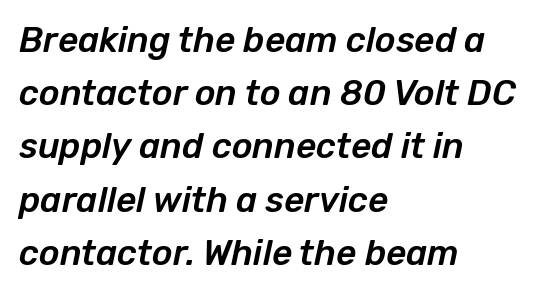
The designer left line spacing at the default. Underline: absent. Honestly, the letter spacing is just normal — you wouldn't notice it. Rendered with sloped, italic letterforms.
